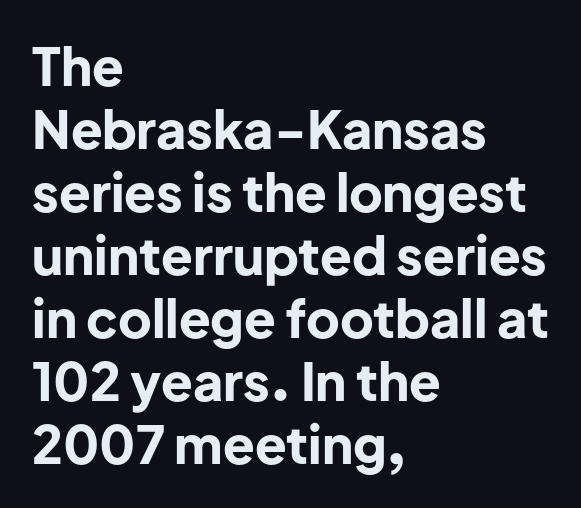
The image shows 52 px bold sans-serif type, upright; set left-aligned, line spacing 1.21x, normal letter spacing, not underlined; low stroke contrast and a medium x-height.
